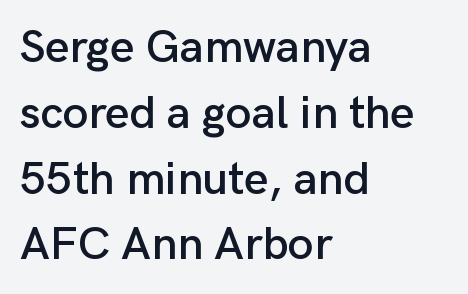
The block of text has a typical density, with ordinary space between rows. No italicization has been applied; the sample stays upright. The passage shown is typeset with a sans-serif family. Line beginnings align vertically; line endings do not. Students, note that the glyphs here touch the page at normal intervals. The space beneath each line is pristine and unruled.
